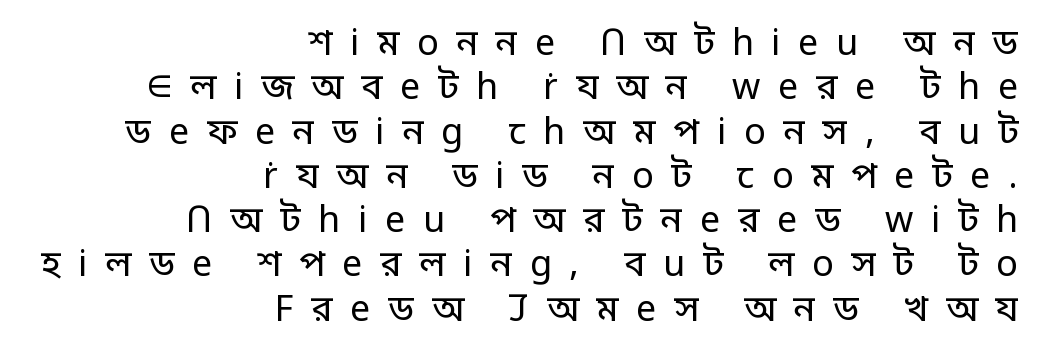
{"serif": "no", "italic": "no", "bold": "no", "weight": "regular", "width": "normal", "stroke_contrast": "low", "x_height": "large", "monospaced": "no", "underline": "no", "align": "right", "line_spacing_ratio": 1.23, "letter_spacing": "wide", "letter_spacing_em": 0.49, "glyph_px": 36}
